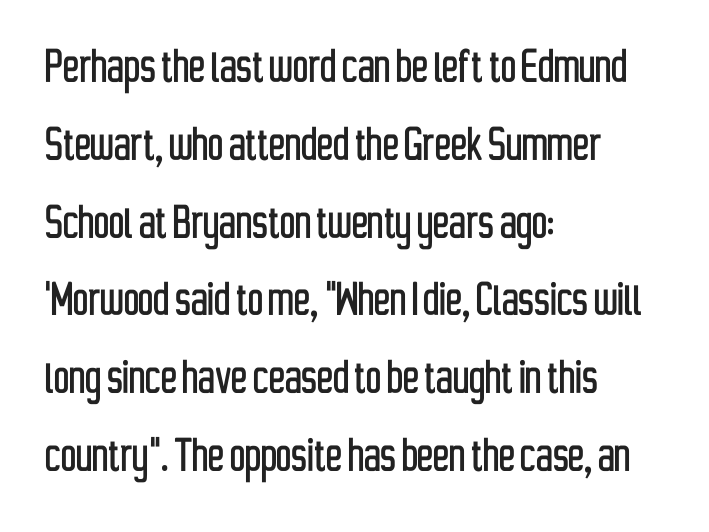
{"serif": "no", "italic": "no", "width": "condensed", "stroke_contrast": "low", "x_height": "medium", "monospaced": "no", "underline": "no", "align": "left", "line_spacing": "normal", "line_spacing_ratio": 1.44, "letter_spacing": "normal", "letter_spacing_em": 0.0, "glyph_px": 54}
